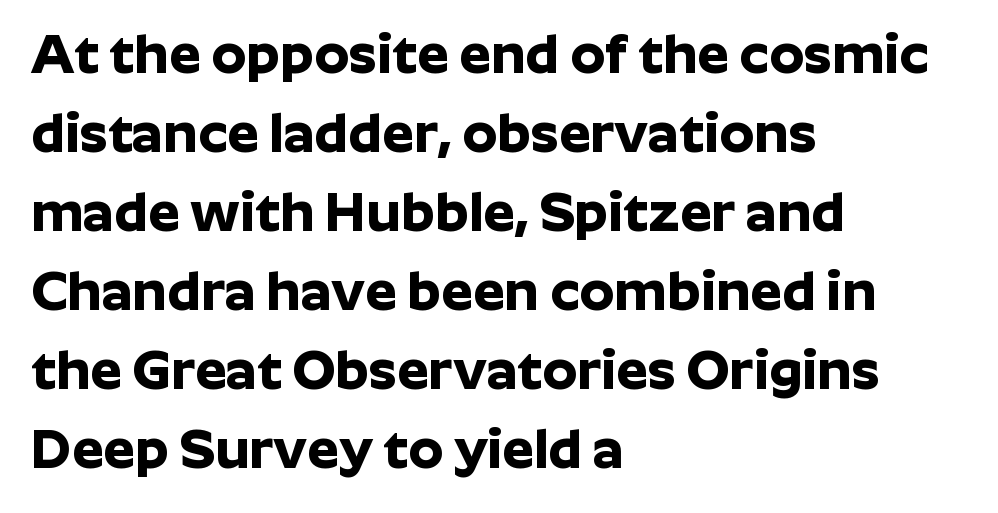
The image shows 56 px bold sans-serif type, upright; set left-aligned, normal line spacing (1.41x), normal letter spacing, not underlined; low stroke contrast and a medium x-height.
